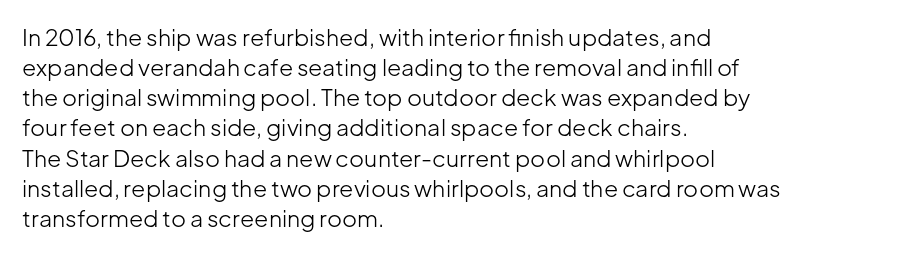
Teacher's note: observe the even left margin — that is flush-left alignment. Does extra space separate the letters? No, they use regular spacing. In terms of posture, this sample is upright. The glyphs are unaccompanied by any horizontal stroke below them. The lines sit at an ordinary, default distance from one another.
